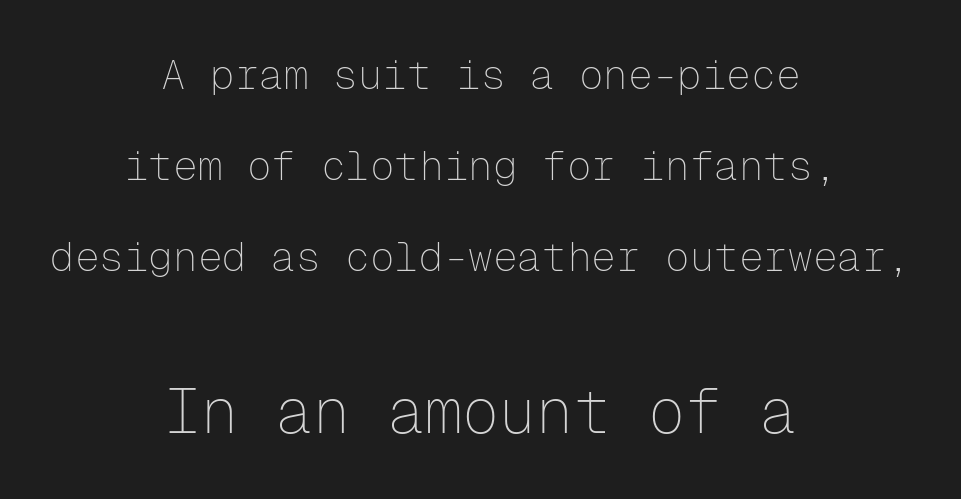
The image shows 62 px thin sans-serif type, upright, monospaced; set centered, loose line spacing (2.22x), normal letter spacing, not underlined; the second (bottom) block is 1.51x larger; low stroke contrast and a medium x-height.
